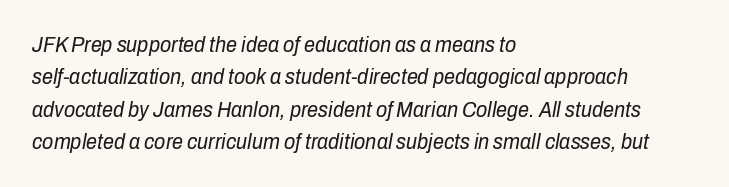
{"italic": "yes", "lean": "right", "slant_degrees": 10, "bold": "no", "underline": "no", "align": "left", "line_spacing": "normal", "line_spacing_ratio": 1.47, "letter_spacing": "normal", "letter_spacing_em": 0.0, "glyph_px": 22}
